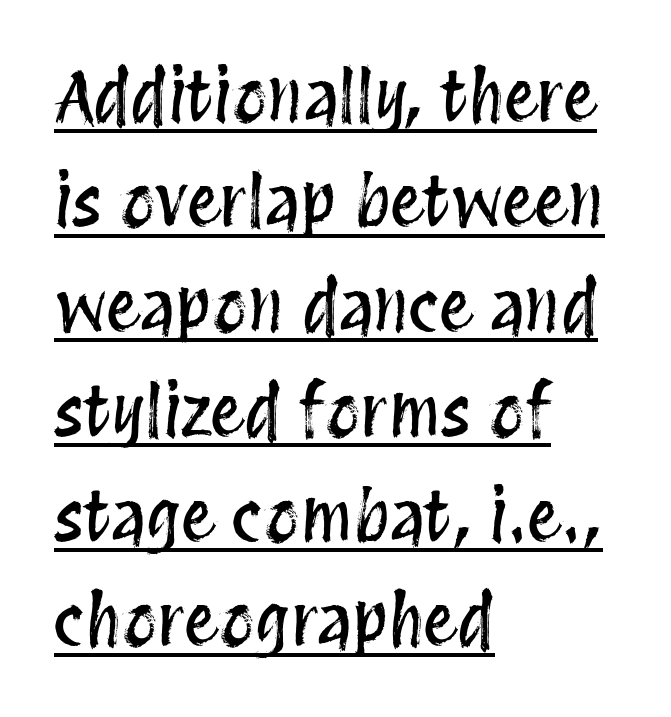
Q: Is the text italic (slanted)? A: No, it is upright.
Q: Is the text underlined? A: Yes.
Q: How is the paragraph aligned? A: Left-aligned.
Q: Is the spacing between letters normal or unusually wide? A: Normal.
Q: Is the spacing between lines tight, normal or loose? A: Normal.
Q: Width (condensed, normal, or wide)? A: Condensed.
Q: Stroke contrast? A: Medium.
Q: x-height? A: Large.
Q: Monospaced? A: No.
